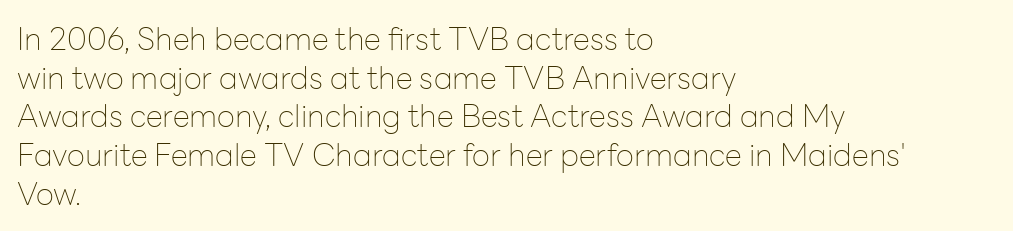
{"serif": "no", "italic": "no", "bold": "no", "weight": "thin", "width": "normal", "stroke_contrast": "low", "x_height": "medium", "monospaced": "no", "underline": "no", "align": "left", "line_spacing": "normal", "line_spacing_ratio": 1.25, "letter_spacing": "normal", "letter_spacing_em": 0.0, "glyph_px": 31}
